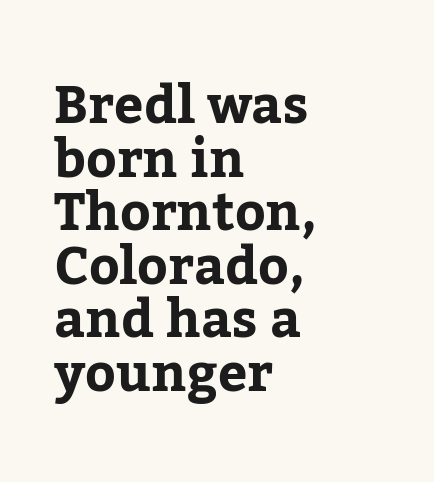
These lines keep a tight, regular rhythm from letter to letter. The ragged edge is on the right, which tells us the setting is flush left. Cramped leading. I'd call this a serif setting — the letters wear small feet.
